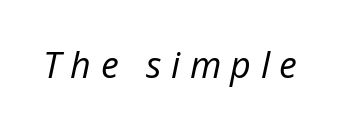
The image shows 36 px regular-weight type, italic (leaning right); set unusually wide letter spacing (+0.26 em), not underlined; low stroke contrast and a medium x-height.
